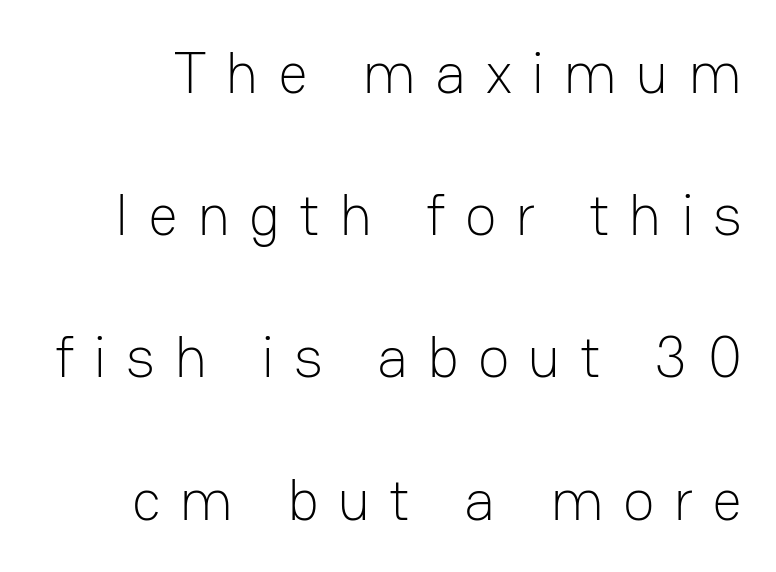
Bare-footed words on every line. No italicization has been applied; the sample stays upright. Spacing verdict: proportional, widths tailored to each character. Loosely led — the rows are spread out.
